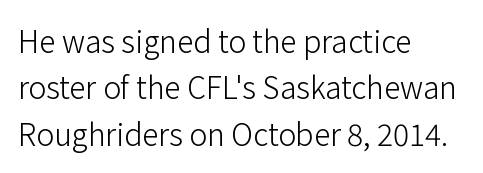
{"serif": "no", "italic": "no", "bold": "no", "weight": "light", "width": "normal", "stroke_contrast": "low", "x_height": "medium", "monospaced": "no", "underline": "no", "align": "left", "line_spacing": "normal", "line_spacing_ratio": 1.55, "letter_spacing": "normal", "letter_spacing_em": 0.0, "glyph_px": 30}
